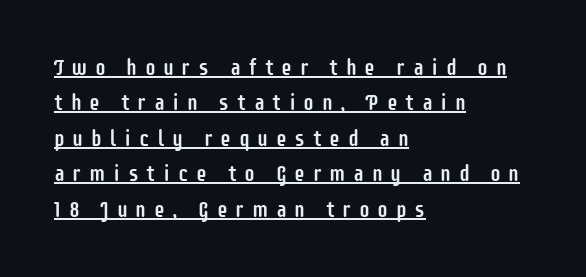
{"italic": "no", "underline": "yes", "align": "left", "line_spacing": "normal", "line_spacing_ratio": 1.61, "letter_spacing": "wide", "letter_spacing_em": 0.34, "glyph_px": 22}
